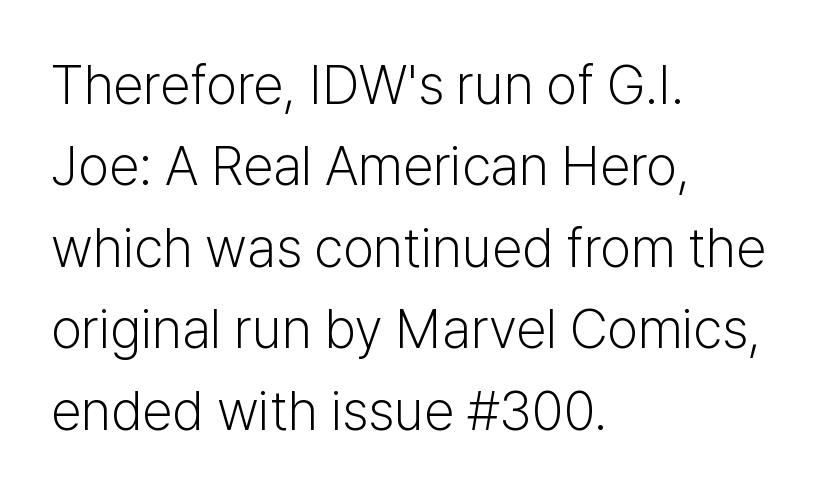
The image shows 55 px light sans-serif type, upright; set left-aligned, normal line spacing (1.48x), normal letter spacing, not underlined; low stroke contrast and a medium x-height.
